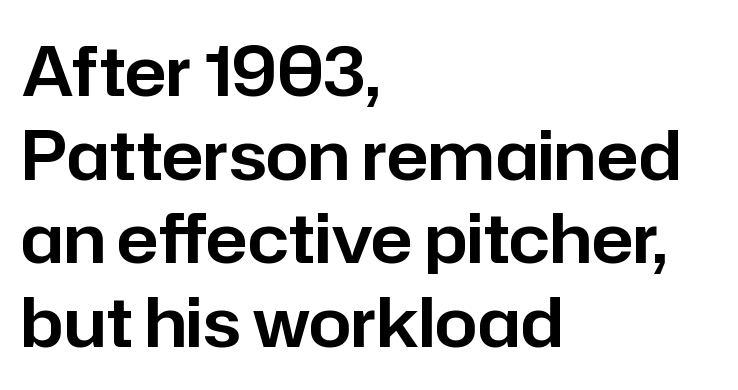
Letterform terminals end flat and unadorned throughout the passage. Proportional: the letters do not fall into vertical columns. The letters stand straight up with perfectly vertical stems. Descender tails drop into unmarked territory. Leftover space on each line is placed entirely after the last word. Look at the tracking — it's just the regular setting, nothing added.
